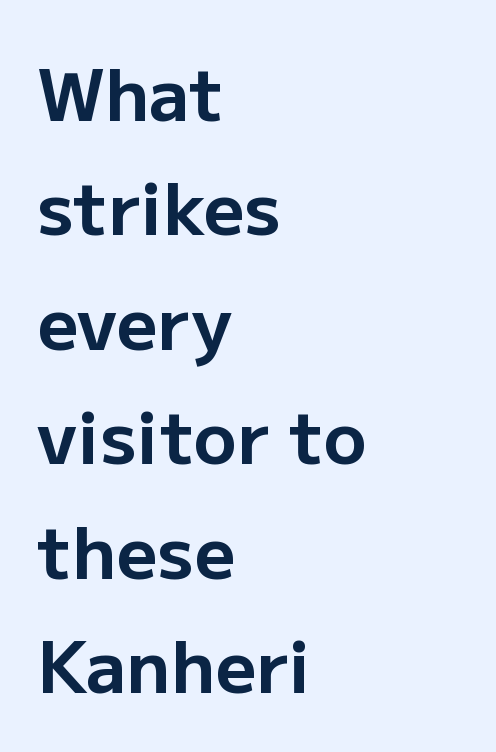
The image shows 72 px bold sans-serif type, upright; set left-aligned, normal line spacing (1.59x), normal letter spacing, not underlined; low stroke contrast and a medium x-height.
